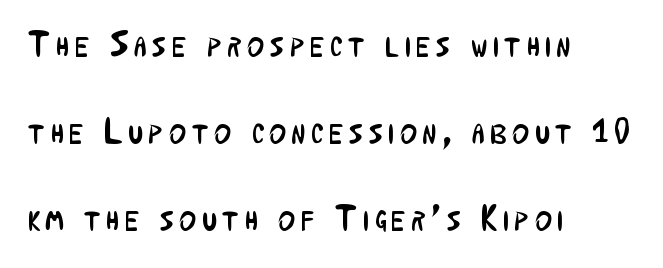
Q: Is the text bold? A: No.
Q: Is the text italic (slanted)? A: No, it is upright.
Q: Is the typeface a serif or a sans-serif typeface? A: Sans-serif.
Q: Is the text underlined? A: No.
Q: How is the paragraph aligned? A: Left-aligned.
Q: Is the spacing between lines tight, normal or loose? A: Loose.
Q: Width (condensed, normal, or wide)? A: Condensed.
Q: Stroke contrast? A: Low.
Q: x-height? A: Medium.
Q: Monospaced? A: No.
